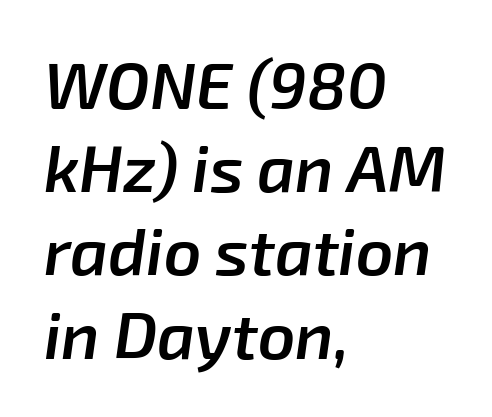
Each glyph is drawn with semibold strokes, heavier than normal yet not fully bold. Descenders are the only things crossing below the line. Teacher's note: observe the even left margin — that is flush-left alignment. Leading: standard. Honestly, the letter spacing is just normal — you wouldn't notice it.
